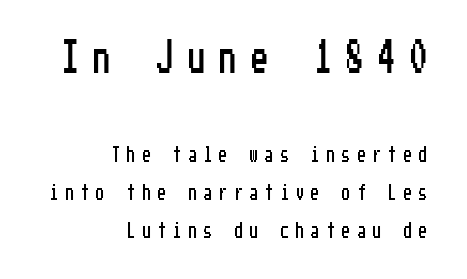
Q: Is the text italic (slanted)? A: No, it is upright.
Q: Is the typeface a serif or a sans-serif typeface? A: Sans-serif.
Q: Is the text underlined? A: No.
Q: How is the paragraph aligned? A: Right-aligned.
Q: Is the spacing between letters normal or unusually wide? A: Unusually wide.
Q: Is the spacing between lines tight, normal or loose? A: Loose.
Q: Which block of text is set in a larger size, the first (top) or the second (bottom)? A: The first (top) one.
Q: Width (condensed, normal, or wide)? A: Condensed.
Q: Stroke contrast? A: Low.
Q: x-height? A: Medium.
